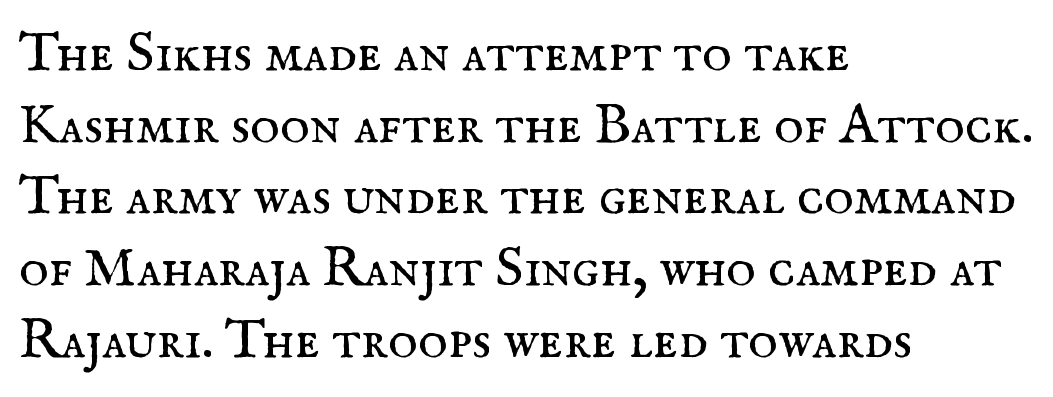
Each letter keeps its own natural width here, so spacing adapts to shape. The passage shown has conventional tracking throughout. Whoever set this chose a conventional vertical rhythm. The letters stand upright; this is a roman face. No extra ink here — the face is not bold.
